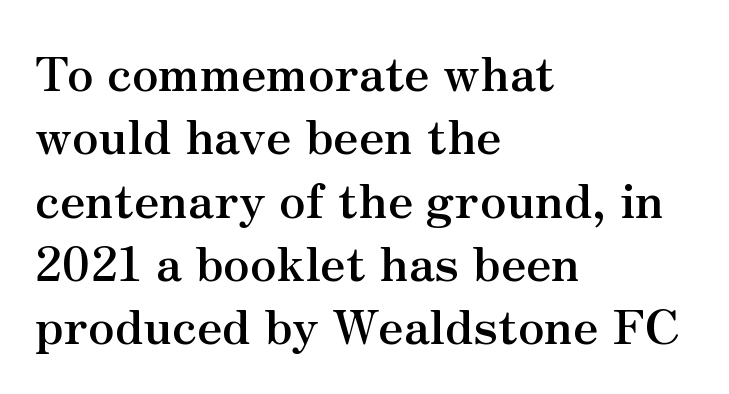
The image shows 48 px semibold serif type, upright; set left-aligned, normal line spacing (1.32x), normal letter spacing, not underlined; medium stroke contrast and a small x-height.
